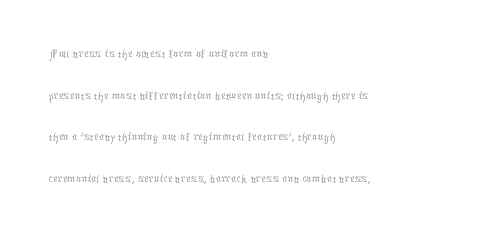
Q: Is the text bold? A: No.
Q: Is the text italic (slanted)? A: No, it is upright.
Q: Is the text underlined? A: No.
Q: How is the paragraph aligned? A: Left-aligned.
Q: Is the spacing between letters normal or unusually wide? A: Normal.
Q: Is the spacing between lines tight, normal or loose? A: Normal.
